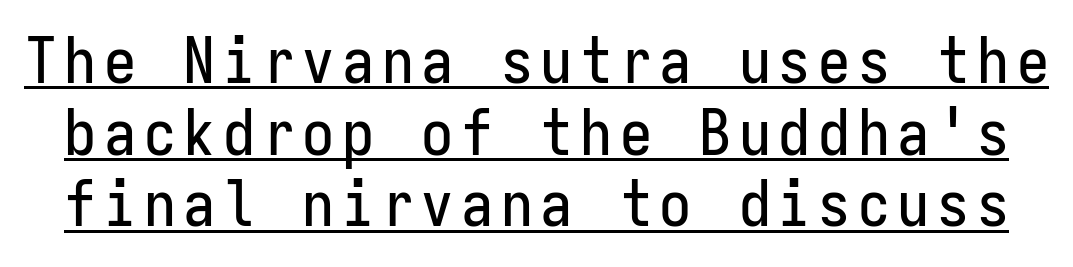
{"serif": "no", "italic": "no", "width": "condensed", "stroke_contrast": "low", "x_height": "medium", "monospaced": "yes", "underline": "yes", "line_spacing": "tight", "line_spacing_ratio": 1.12, "glyph_px": 64}
